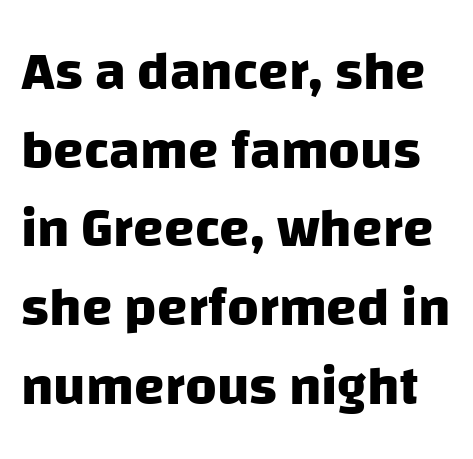
This sample uses plain, unmodified letter spacing. These lines are composed in type without serifs. This rendering features lettering with no underline. A full-strength bold gives these letters their thick strokes. Leading matches the norm, producing a regular column.
